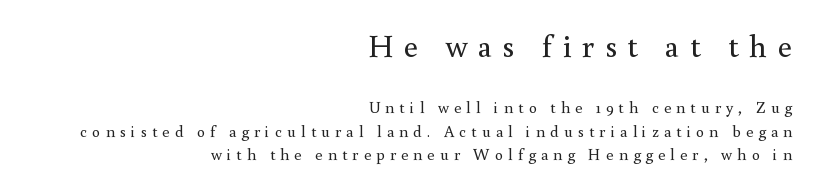
Q: Is the text bold? A: No.
Q: Is the text italic (slanted)? A: No, it is upright.
Q: Is the typeface a serif or a sans-serif typeface? A: Serif.
Q: Is the text underlined? A: No.
Q: How is the paragraph aligned? A: Right-aligned.
Q: Is the spacing between letters normal or unusually wide? A: Unusually wide.
Q: Is the spacing between lines tight, normal or loose? A: Normal.
Q: Which block of text is set in a larger size, the first (top) or the second (bottom)? A: The first (top) one.
Q: Width (condensed, normal, or wide)? A: Normal.
Q: x-height? A: Small.
Q: Monospaced? A: No.
